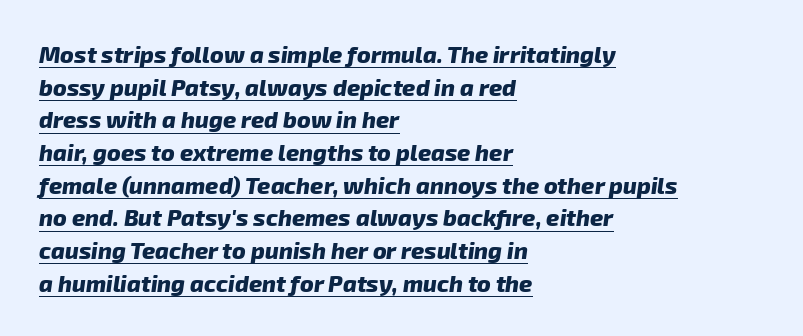
{"bold": "yes", "underline": "yes", "align": "left", "line_spacing": "normal", "line_spacing_ratio": 1.42, "letter_spacing": "normal", "letter_spacing_em": 0.0, "glyph_px": 23}
